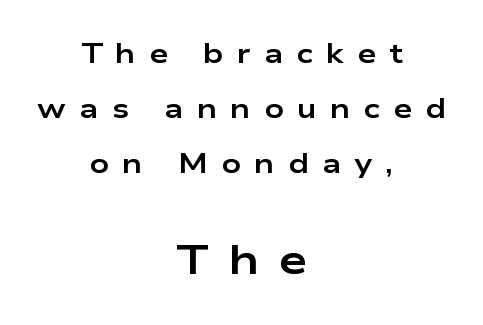
Q: Is the text bold? A: Yes.
Q: Is the text italic (slanted)? A: No, it is upright.
Q: Is the typeface a serif or a sans-serif typeface? A: Sans-serif.
Q: Is the text underlined? A: No.
Q: How is the paragraph aligned? A: Centered.
Q: Is the spacing between letters normal or unusually wide? A: Unusually wide.
Q: Is the spacing between lines tight, normal or loose? A: Loose.
Q: Which block of text is set in a larger size, the first (top) or the second (bottom)? A: The second (bottom) one.
Q: Width (condensed, normal, or wide)? A: Wide.
Q: Stroke contrast? A: Low.
Q: x-height? A: Medium.
Q: Monospaced? A: No.
